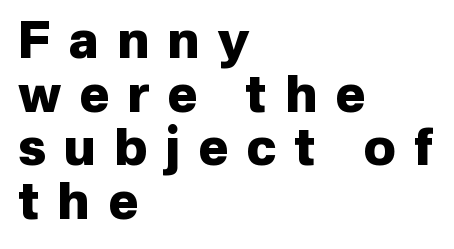
It's the straight-up-and-down kind of type. Horizontal alignment here is leftward, the default for most running prose. Check the space under the baseline: it is left empty. A typesetter would call this proportional, since set widths differ per character. The tracking reads as deliberately expanded to a designer's eye. To sum up the face: it is a sans, with no serifs.
